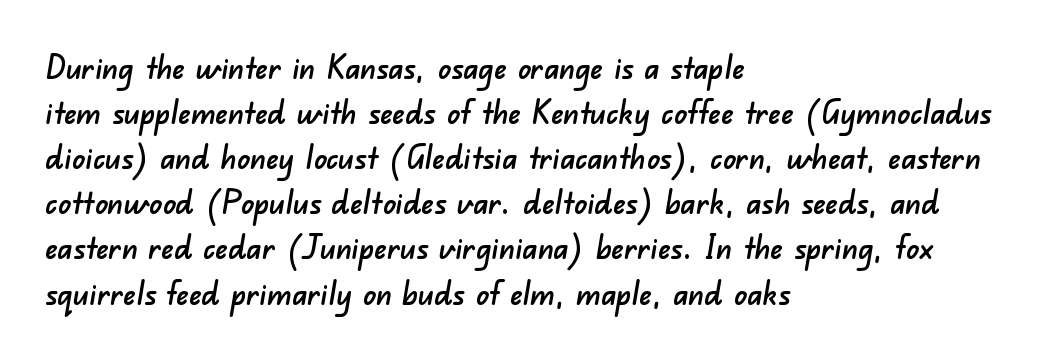
Q: Is the typeface a serif or a sans-serif typeface? A: Sans-serif.
Q: Is the text underlined? A: No.
Q: How is the paragraph aligned? A: Left-aligned.
Q: Is the spacing between letters normal or unusually wide? A: Normal.
Q: Is the spacing between lines tight, normal or loose? A: Normal.
Q: Width (condensed, normal, or wide)? A: Normal.
Q: Stroke contrast? A: Low.
Q: x-height? A: Small.
Q: Monospaced? A: No.
